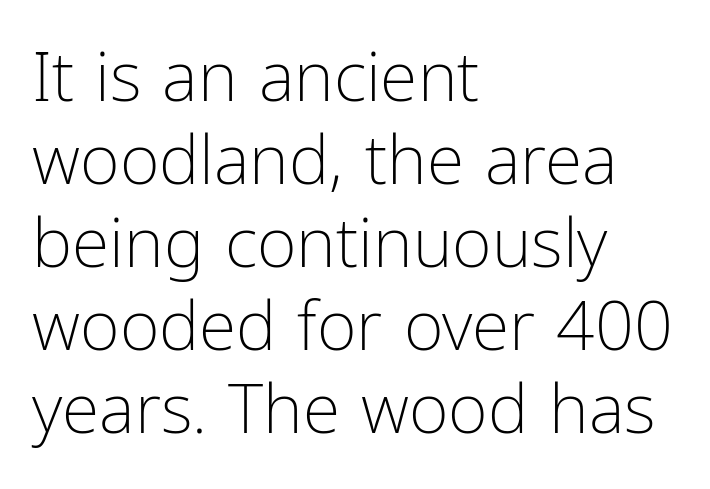
The zone under the glyphs is completely vacant. Is the block centered? No — it sits flush against the left margin. The text was rendered using a sans face with plain stroke endings. These glyphs show unthickened strokes, regular width or finer. What stands out about the letter spacing? Nothing — it is the standard amount.
